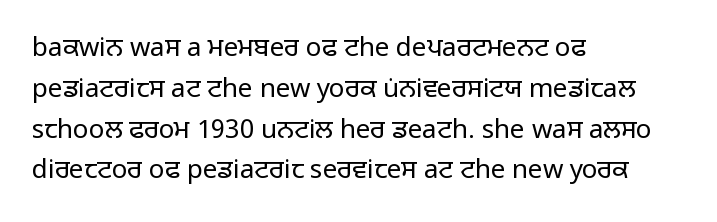
The image shows 26 px text type, upright; set left-aligned, normal line spacing (1.57x), normal letter spacing, not underlined.
